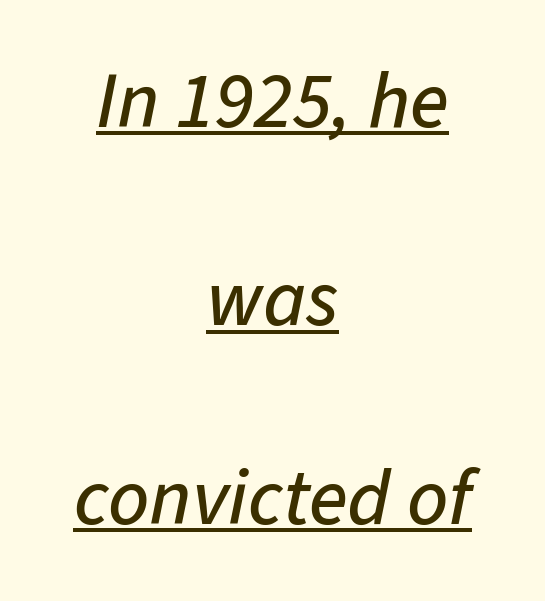
Where is the straight margin? There isn't one; the lines are centered. Compared with typical body copy, the letter spacing here is the same. Designer's note — italics engaged. Airy leading. Is this a fixed-width face? No — the glyphs have proportional, varying widths.
